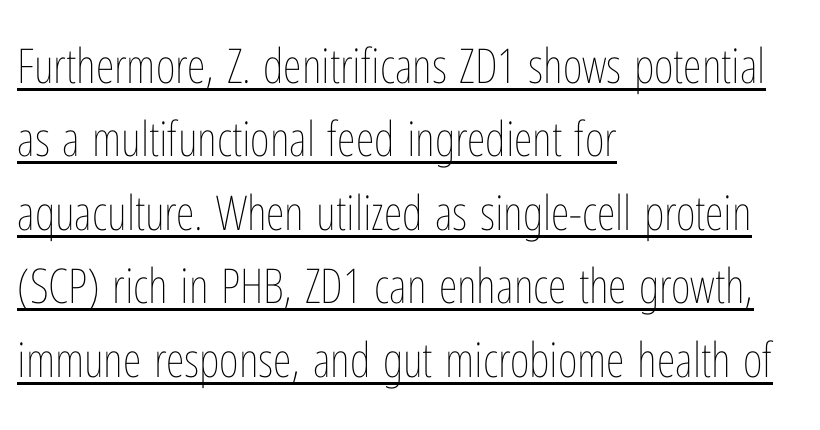
Q: Is the text bold? A: No.
Q: Is the text italic (slanted)? A: No, it is upright.
Q: Is the text underlined? A: Yes.
Q: How is the paragraph aligned? A: Left-aligned.
Q: Is the spacing between letters normal or unusually wide? A: Normal.
Q: Is the spacing between lines tight, normal or loose? A: Normal.
Q: Width (condensed, normal, or wide)? A: Condensed.
Q: Stroke contrast? A: Low.
Q: x-height? A: Medium.
Q: Monospaced? A: No.
